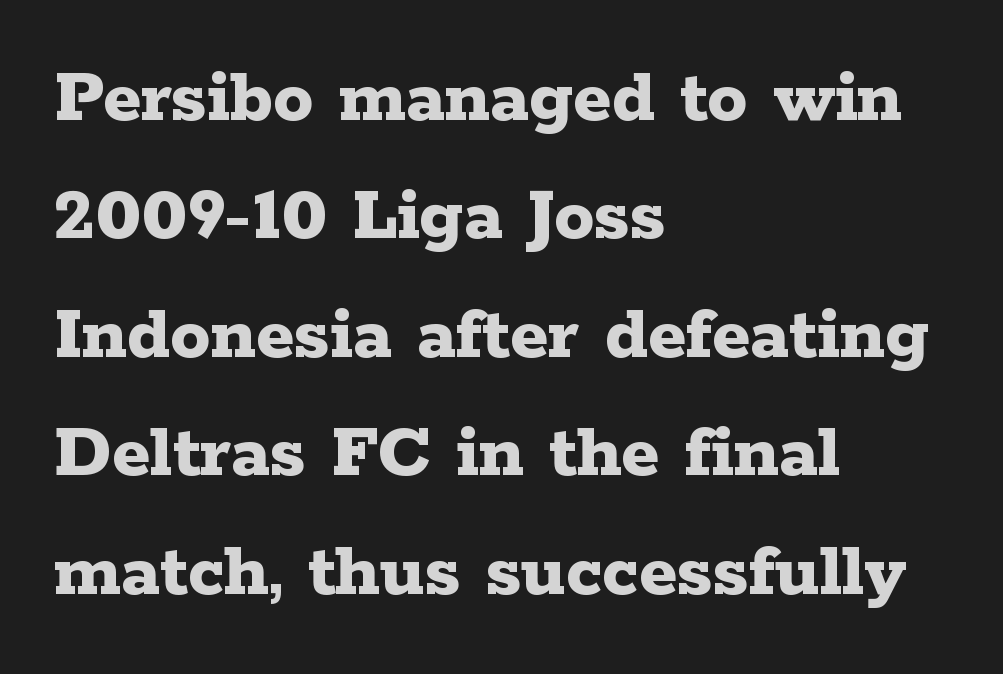
Q: Is the text bold? A: Yes.
Q: Is the text italic (slanted)? A: No, it is upright.
Q: Is the typeface a serif or a sans-serif typeface? A: Serif.
Q: Is the text underlined? A: No.
Q: How is the paragraph aligned? A: Left-aligned.
Q: Is the spacing between letters normal or unusually wide? A: Normal.
Q: Is the spacing between lines tight, normal or loose? A: Normal.
Q: Width (condensed, normal, or wide)? A: Wide.
Q: Stroke contrast? A: Low.
Q: x-height? A: Medium.
Q: Monospaced? A: No.
